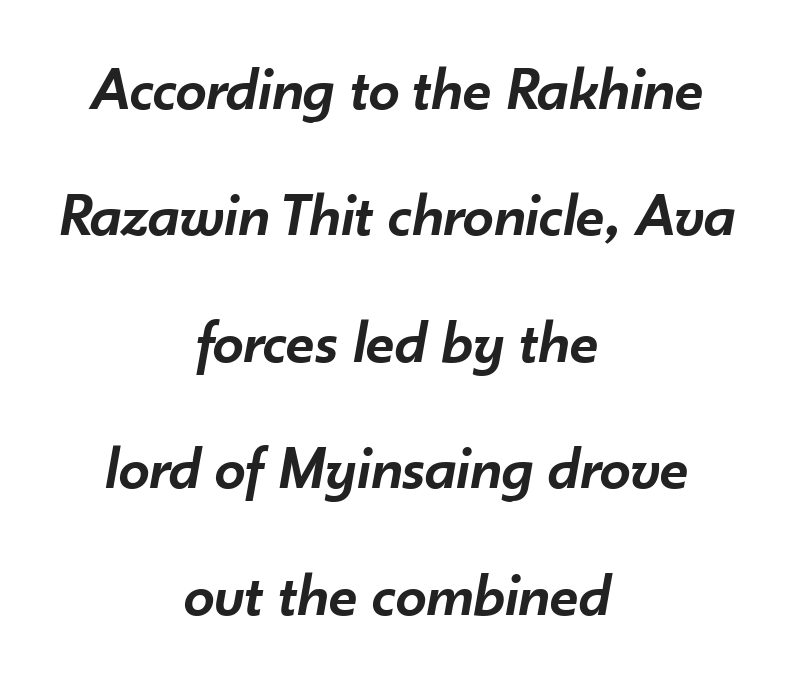
{"italic": "yes", "lean": "right", "slant_degrees": 10, "bold": "semi", "weight": "semibold", "width": "normal", "stroke_contrast": "low", "x_height": "small", "monospaced": "no", "underline": "no", "align": "center", "line_spacing": "loose", "line_spacing_ratio": 2.04, "letter_spacing": "normal", "letter_spacing_em": 0.0, "glyph_px": 62}
